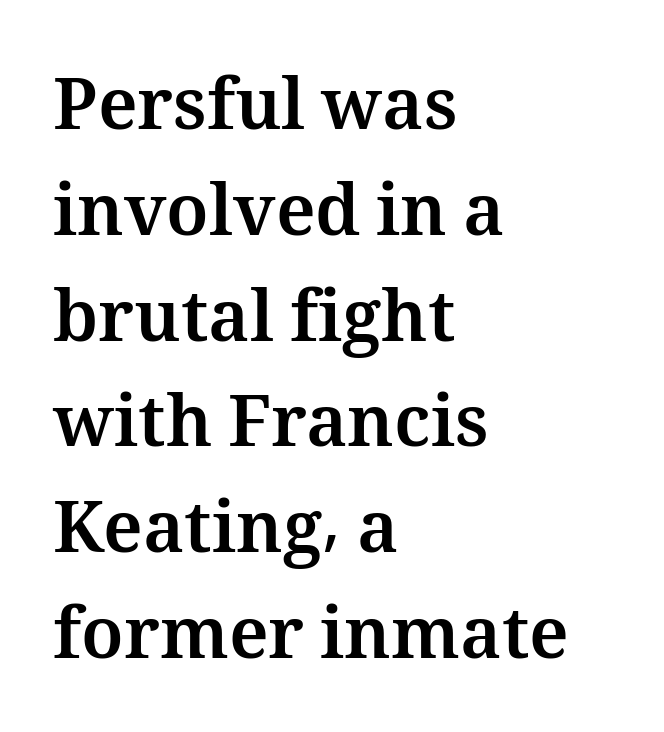
Q: Is the text bold? A: Yes.
Q: Is the text italic (slanted)? A: No, it is upright.
Q: Is the text underlined? A: No.
Q: How is the paragraph aligned? A: Left-aligned.
Q: Is the spacing between letters normal or unusually wide? A: Normal.
Q: Is the spacing between lines tight, normal or loose? A: Normal.
Q: Width (condensed, normal, or wide)? A: Normal.
Q: Stroke contrast? A: Medium.
Q: x-height? A: Medium.
Q: Monospaced? A: No.
